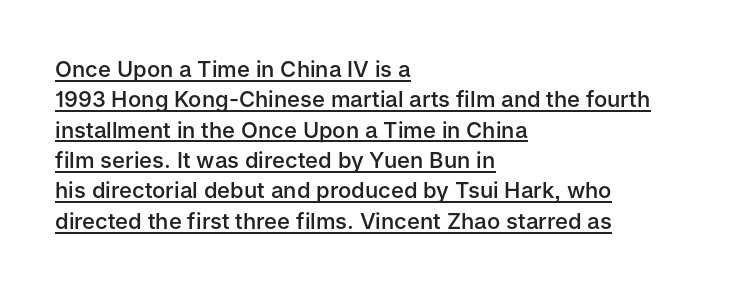
Q: Is the text bold? A: Semi-bold.
Q: Is the text italic (slanted)? A: No, it is upright.
Q: Is the text underlined? A: Yes.
Q: How is the paragraph aligned? A: Left-aligned.
Q: Is the spacing between letters normal or unusually wide? A: Normal.
Q: Is the spacing between lines tight, normal or loose? A: Normal.
